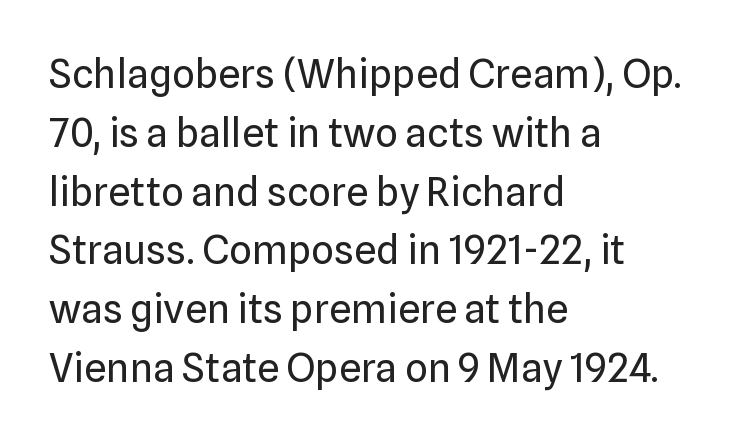
The designer left line spacing at the default. Beneath every word, the page is bare. Stems here are at most as thick as an everyday book face. Spacing verdict: proportional, widths tailored to each character.
